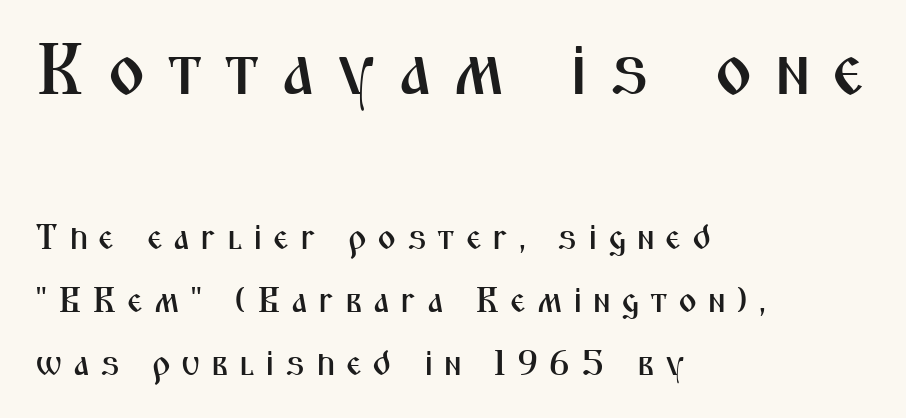
Q: Is the text italic (slanted)? A: No, it is upright.
Q: Is the typeface a serif or a sans-serif typeface? A: Sans-serif.
Q: Is the text underlined? A: No.
Q: How is the paragraph aligned? A: Left-aligned.
Q: Is the spacing between letters normal or unusually wide? A: Unusually wide.
Q: Which block of text is set in a larger size, the first (top) or the second (bottom)? A: The first (top) one.
Q: Width (condensed, normal, or wide)? A: Condensed.
Q: Stroke contrast? A: Medium.
Q: x-height? A: Medium.
Q: Monospaced? A: No.
